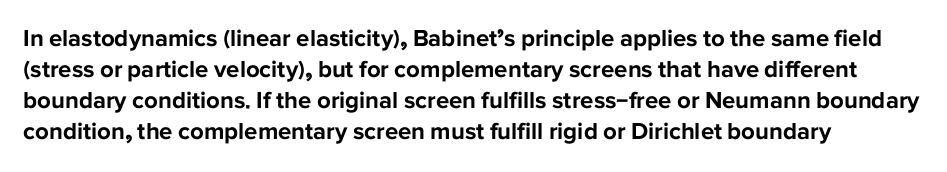
If you measured baseline to baseline, you'd find a middling distance. The specimen reads as upright at a glance. Glyph-to-glyph distance matches everyday printed text. Heavy, bold letterforms. Each row of text sits above clean, open space.
